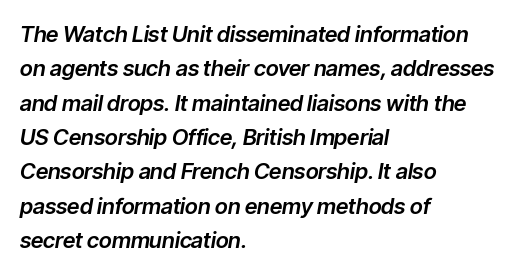
Q: Is the text italic (slanted)? A: Yes, it leans right by about 9 degrees.
Q: Is the text underlined? A: No.
Q: How is the paragraph aligned? A: Left-aligned.
Q: Is the spacing between letters normal or unusually wide? A: Normal.
Q: Is the spacing between lines tight, normal or loose? A: Normal.
